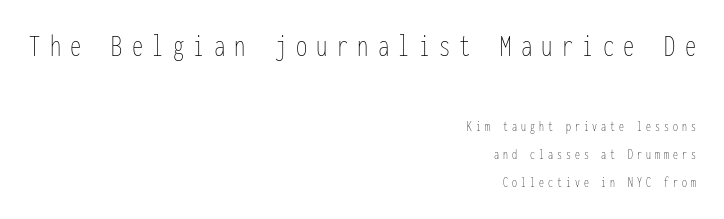
The setting favours the right margin, as signatures and pull-quotes sometimes do. Inter-character spacing is expanded well beyond the font's built-in metrics. Posture: upright roman. Anything drawn beneath the words? Only blank space.
